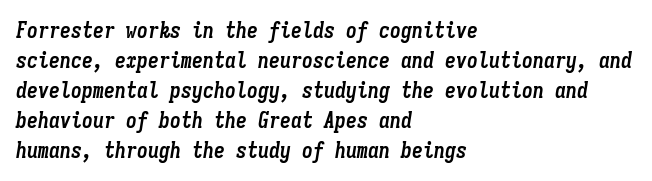
{"italic": "yes", "lean": "right", "slant_degrees": 9, "bold": "yes", "underline": "no", "align": "left", "line_spacing": "normal", "line_spacing_ratio": 1.36, "letter_spacing": "normal", "letter_spacing_em": 0.0, "glyph_px": 22}
